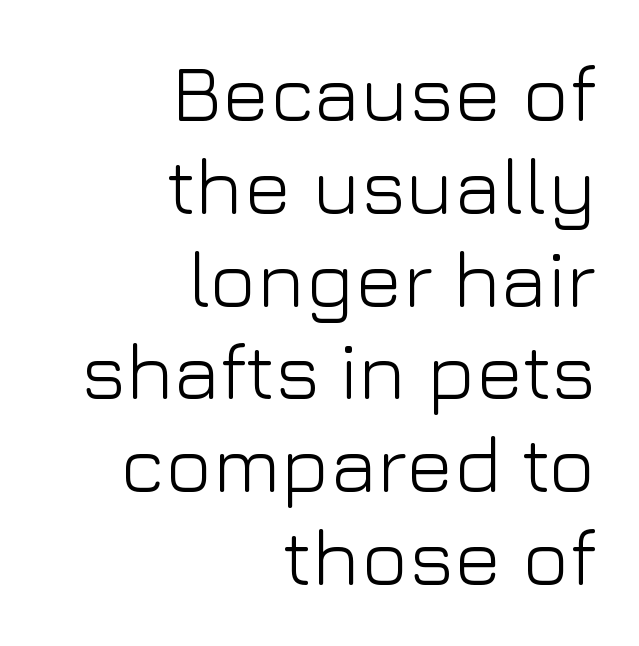
{"serif": "no", "italic": "no", "bold": "no", "weight": "light", "width": "normal", "stroke_contrast": "low", "x_height": "medium", "monospaced": "no", "underline": "no", "align": "right", "line_spacing_ratio": 1.16, "letter_spacing": "normal", "letter_spacing_em": 0.0, "glyph_px": 80}
